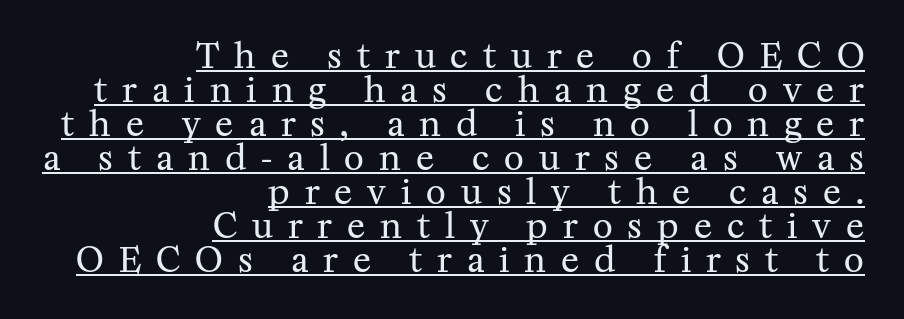
{"serif": "yes", "italic": "no", "bold": "no", "weight": "regular", "width": "normal", "stroke_contrast": "medium", "x_height": "medium", "monospaced": "no", "underline": "yes", "align": "right", "line_spacing": "tight", "line_spacing_ratio": 1.0, "letter_spacing": "wide", "letter_spacing_em": 0.44, "glyph_px": 34}
